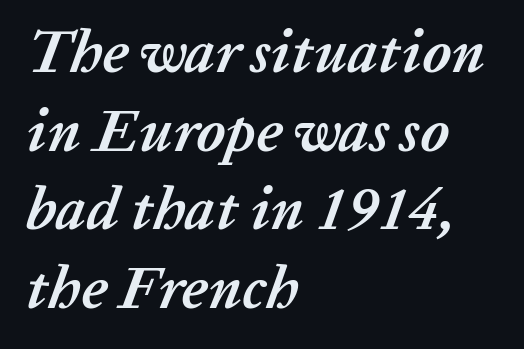
The image shows 60 px semibold type, italic (leaning right); set left-aligned, normal line spacing (1.31x), normal letter spacing, not underlined; low stroke contrast and a medium x-height.
